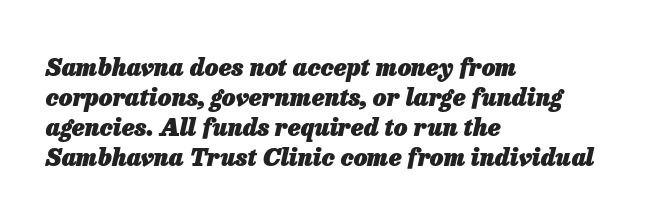
{"italic": "yes", "lean": "right", "slant_degrees": 13, "bold": "yes", "underline": "no", "align": "left", "line_spacing": "normal", "line_spacing_ratio": 1.25, "letter_spacing": "normal", "letter_spacing_em": 0.0, "glyph_px": 24}
